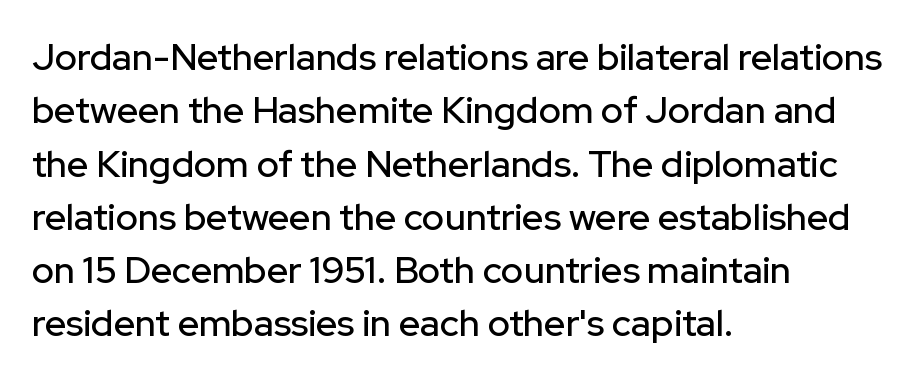
The image shows 37 px sans-serif type, upright; set left-aligned, normal line spacing (1.44x), normal letter spacing, not underlined; low stroke contrast and a medium x-height.
